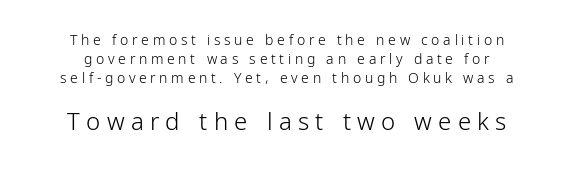
Q: Is the text bold? A: No.
Q: Is the text italic (slanted)? A: No, it is upright.
Q: Is the text underlined? A: No.
Q: How is the paragraph aligned? A: Centered.
Q: Is the spacing between letters normal or unusually wide? A: Unusually wide.
Q: Is the spacing between lines tight, normal or loose? A: Normal.
Q: Which block of text is set in a larger size, the first (top) or the second (bottom)? A: The second (bottom) one.
